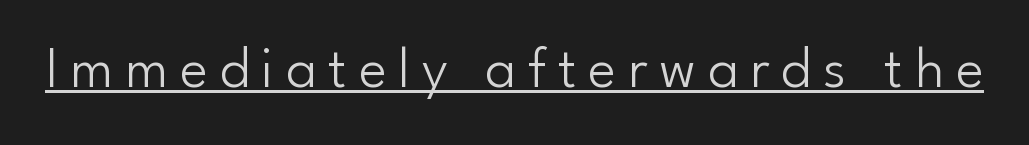
{"serif": "no", "italic": "no", "bold": "no", "weight": "light", "width": "normal", "stroke_contrast": "low", "x_height": "small", "monospaced": "no", "underline": "yes", "letter_spacing": "wide", "letter_spacing_em": 0.2, "glyph_px": 59}
